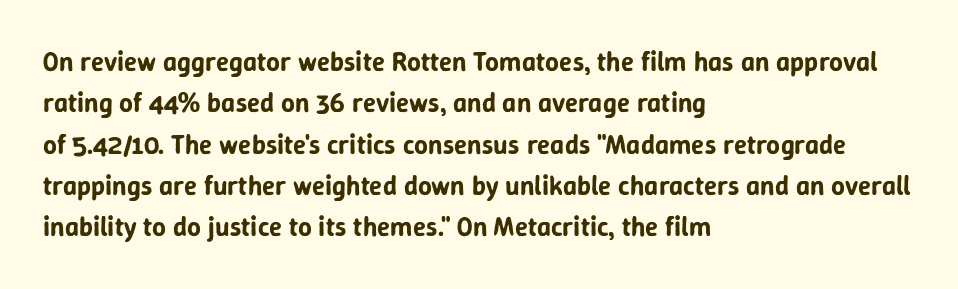
The image shows 27 px text type, upright; set left-aligned, normal line spacing (1.53x), normal letter spacing, not underlined.
